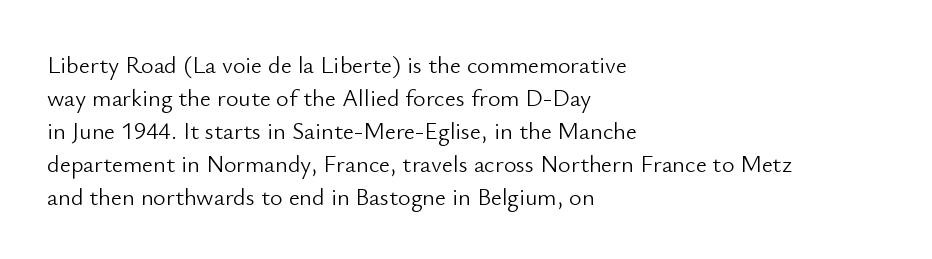
The image shows 24 px text type, upright; set left-aligned, normal line spacing (1.37x), normal letter spacing, not underlined.
